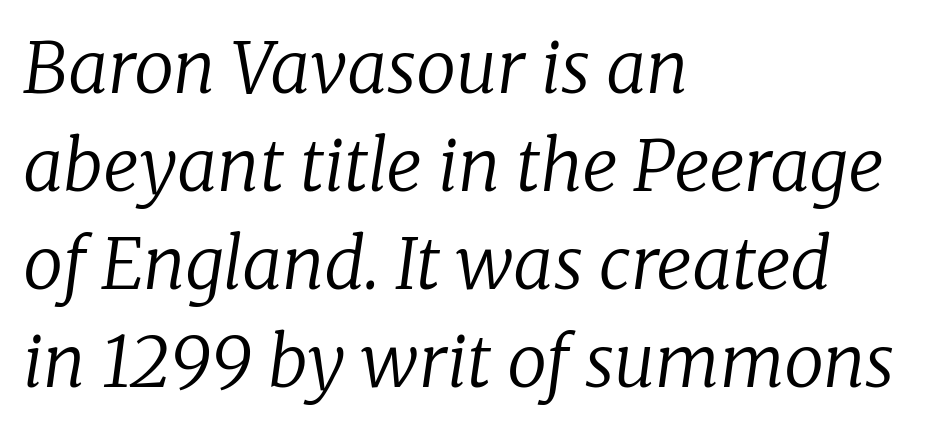
The image shows 71 px regular-weight serif type, italic (leaning right); set left-aligned, normal line spacing (1.38x), normal letter spacing, not underlined; low stroke contrast and a medium x-height.
